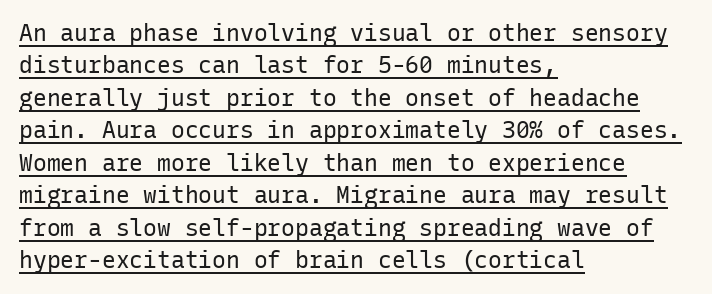
Does extra space separate the letters? No, they use regular spacing. This is underlined copy, the kind a proofreader might mark for attention. Is the block centered? No — it sits flush against the left margin. Style check: upright. Regular leading.
